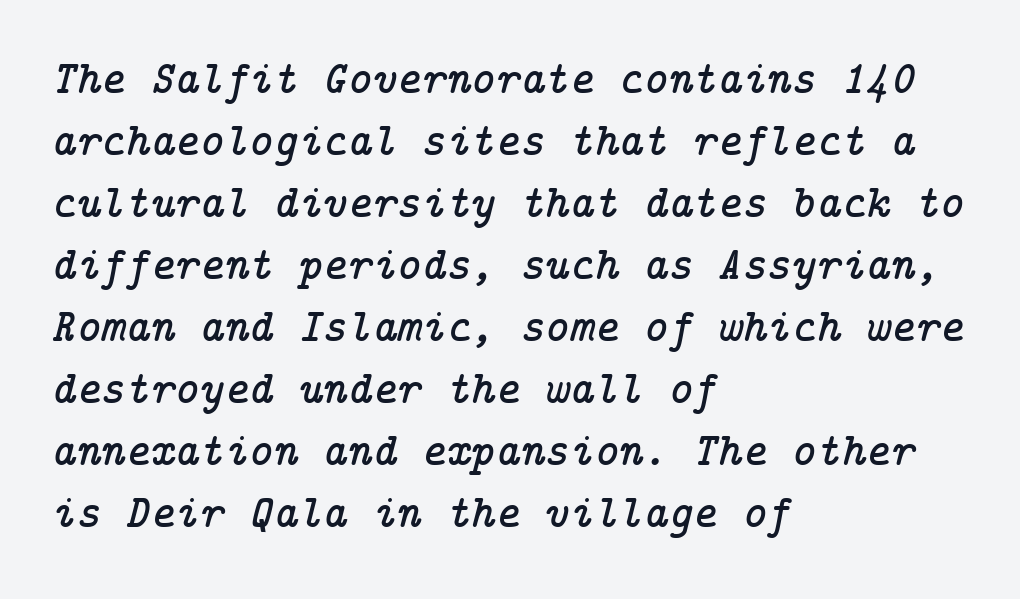
Is there much room between lines? A standard amount, neither cramped nor airy. What kind of face is this? One with serifs. The lettering tilts uniformly, giving the passage an italic look. Each line starts at the same left margin while the right side varies. The passage shown is not underscored anywhere.
